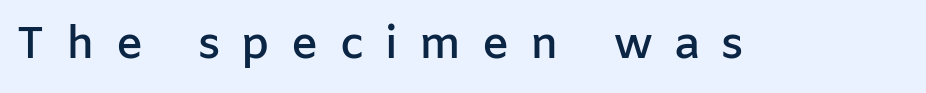
Q: Is the text bold? A: Semi-bold.
Q: Is the text italic (slanted)? A: No, it is upright.
Q: Is the typeface a serif or a sans-serif typeface? A: Sans-serif.
Q: Is the text underlined? A: No.
Q: Is the spacing between letters normal or unusually wide? A: Unusually wide.
Q: Width (condensed, normal, or wide)? A: Normal.
Q: Stroke contrast? A: Low.
Q: x-height? A: Medium.
Q: Monospaced? A: No.
